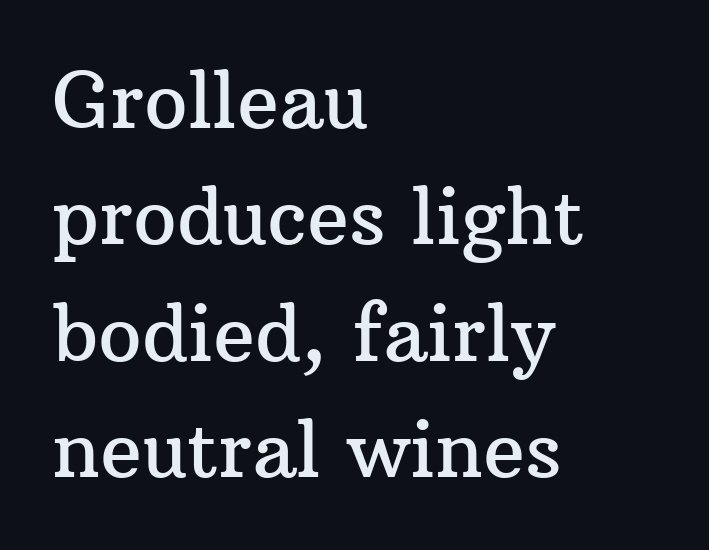
Q: Is the text italic (slanted)? A: No, it is upright.
Q: Is the typeface a serif or a sans-serif typeface? A: Serif.
Q: Is the text underlined? A: No.
Q: How is the paragraph aligned? A: Left-aligned.
Q: Is the spacing between letters normal or unusually wide? A: Normal.
Q: Is the spacing between lines tight, normal or loose? A: Normal.
Q: Width (condensed, normal, or wide)? A: Normal.
Q: Stroke contrast? A: Medium.
Q: x-height? A: Medium.
Q: Monospaced? A: No.
